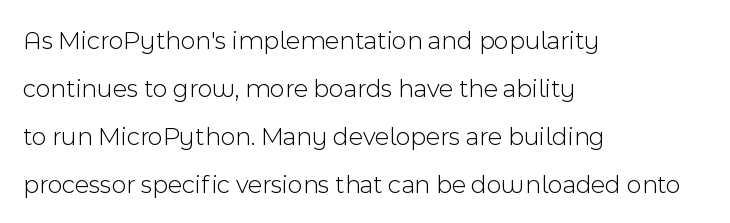
The image shows 26 px text type, upright; set left-aligned, line spacing 1.84x, normal letter spacing, not underlined.
